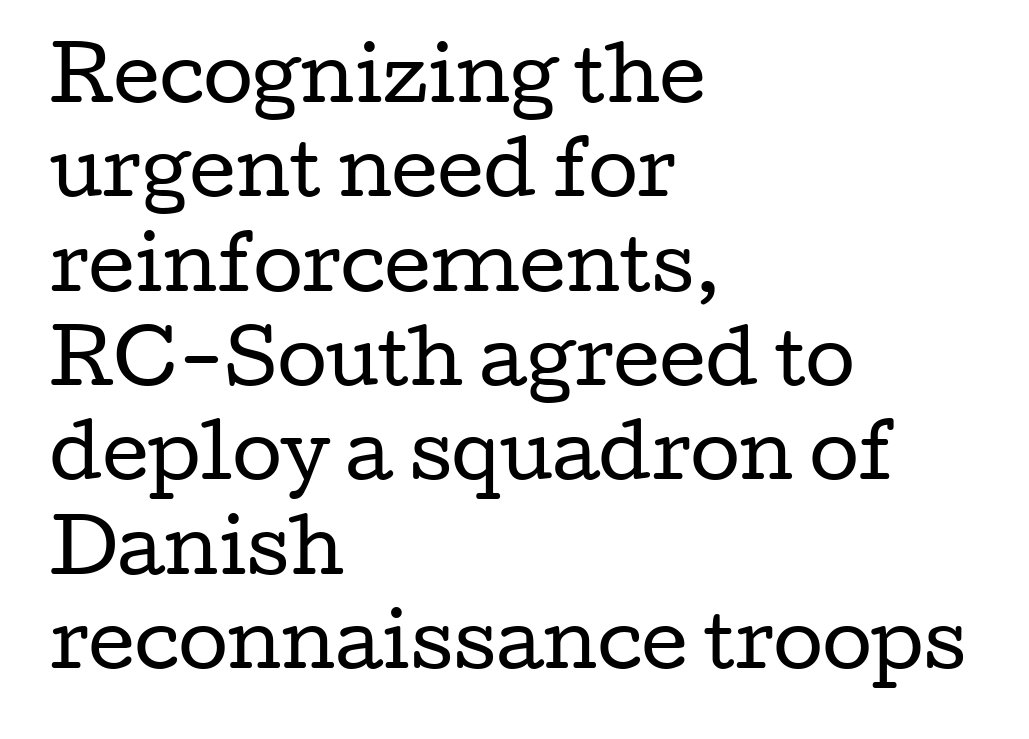
{"serif": "yes", "italic": "no", "bold": "no", "weight": "regular", "width": "wide", "stroke_contrast": "low", "x_height": "medium", "monospaced": "no", "underline": "no", "align": "left", "line_spacing": "normal", "line_spacing_ratio": 1.31, "letter_spacing": "normal", "letter_spacing_em": 0.0, "glyph_px": 72}
